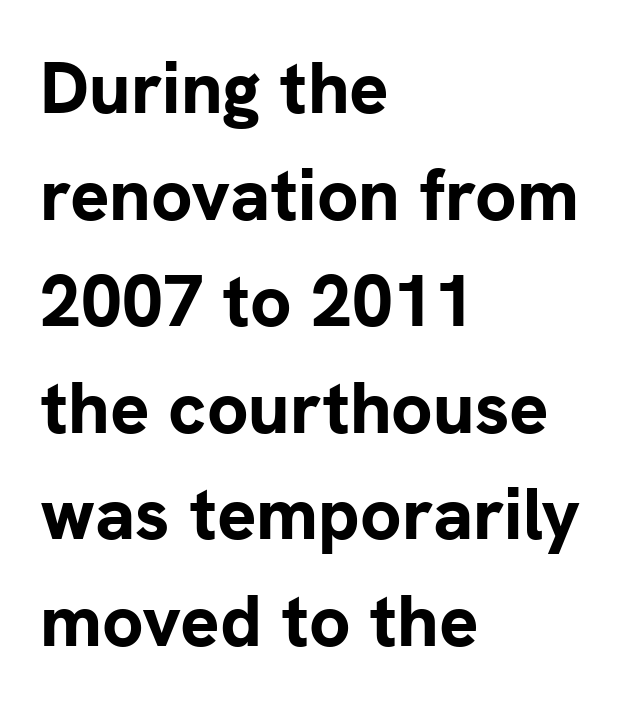
Q: Is the text bold? A: Yes.
Q: Is the text italic (slanted)? A: No, it is upright.
Q: Is the typeface a serif or a sans-serif typeface? A: Sans-serif.
Q: Is the text underlined? A: No.
Q: How is the paragraph aligned? A: Left-aligned.
Q: Is the spacing between letters normal or unusually wide? A: Normal.
Q: Is the spacing between lines tight, normal or loose? A: Normal.
Q: Width (condensed, normal, or wide)? A: Normal.
Q: Stroke contrast? A: Low.
Q: x-height? A: Medium.
Q: Monospaced? A: No.
